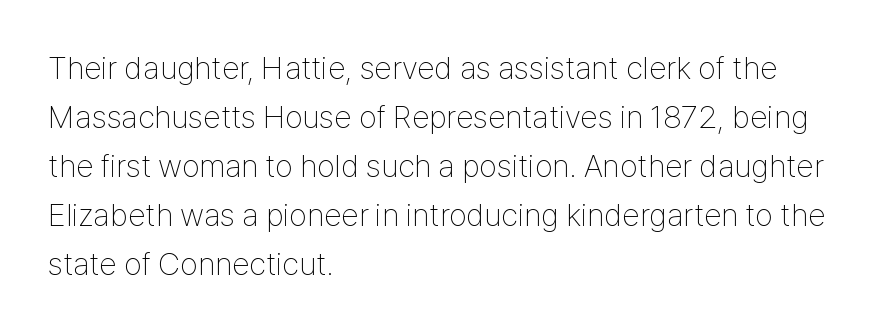
Alignment: flush left. How would I describe the line gaps? Plain and ordinary. The characters are drawn with everyday or finer stroke widths. Type without underlining. Caption: standard tracking, unaltered. The typography opts for an upright posture over an oblique one.
